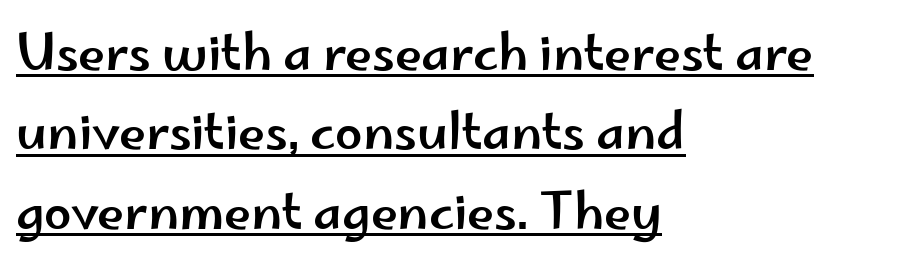
The rendering uses natural spacing where letterforms have individual widths. Serifs: no, the terminals of the letterforms are clean. The lettering is marked with a stroke running underneath it. Normally led — the rows are evenly, conventionally spaced. Notice how the stems are strictly vertical — no italics here.
